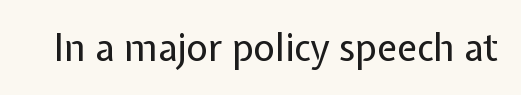
Q: Is the text bold? A: No.
Q: Is the text italic (slanted)? A: No, it is upright.
Q: Is the typeface a serif or a sans-serif typeface? A: Sans-serif.
Q: Is the text underlined? A: No.
Q: Is the spacing between letters normal or unusually wide? A: Normal.
Q: Width (condensed, normal, or wide)? A: Normal.
Q: Stroke contrast? A: Low.
Q: x-height? A: Medium.
Q: Monospaced? A: No.
